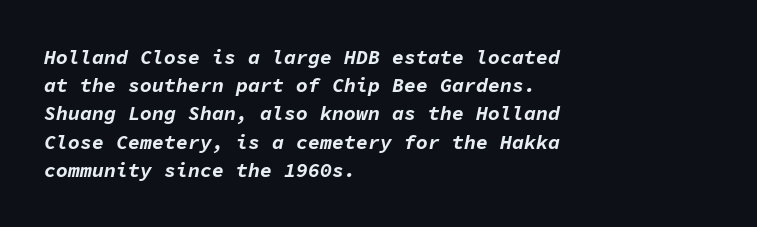
The image shows 20 px bold type, italic (leaning right); set left-aligned, normal line spacing (1.41x), normal letter spacing, not underlined.
